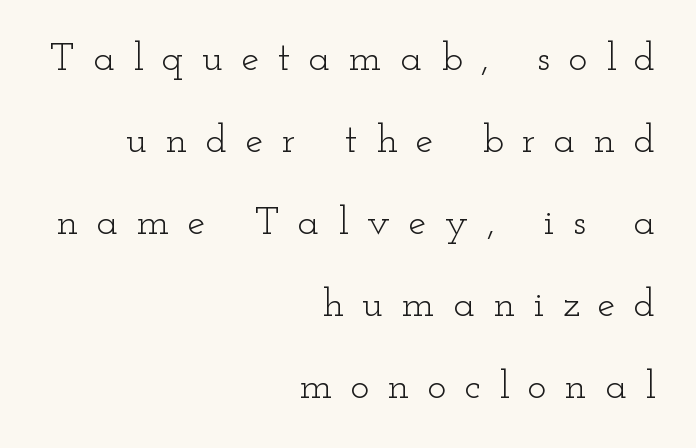
Q: Is the text bold? A: No.
Q: Is the text italic (slanted)? A: No, it is upright.
Q: Is the typeface a serif or a sans-serif typeface? A: Serif.
Q: Is the text underlined? A: No.
Q: How is the paragraph aligned? A: Right-aligned.
Q: Is the spacing between letters normal or unusually wide? A: Unusually wide.
Q: Is the spacing between lines tight, normal or loose? A: Loose.
Q: Width (condensed, normal, or wide)? A: Wide.
Q: Stroke contrast? A: Low.
Q: x-height? A: Small.
Q: Monospaced? A: No.
